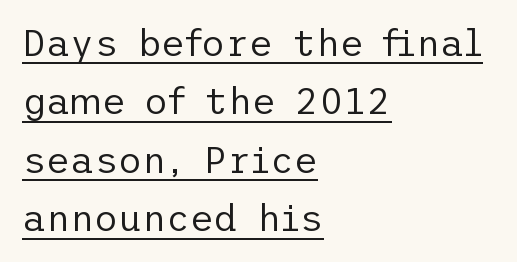
The image shows 37 px regular-weight sans-serif type, upright; set left-aligned, normal line spacing (1.58x), normal letter spacing, underlined; low stroke contrast and a medium x-height.
